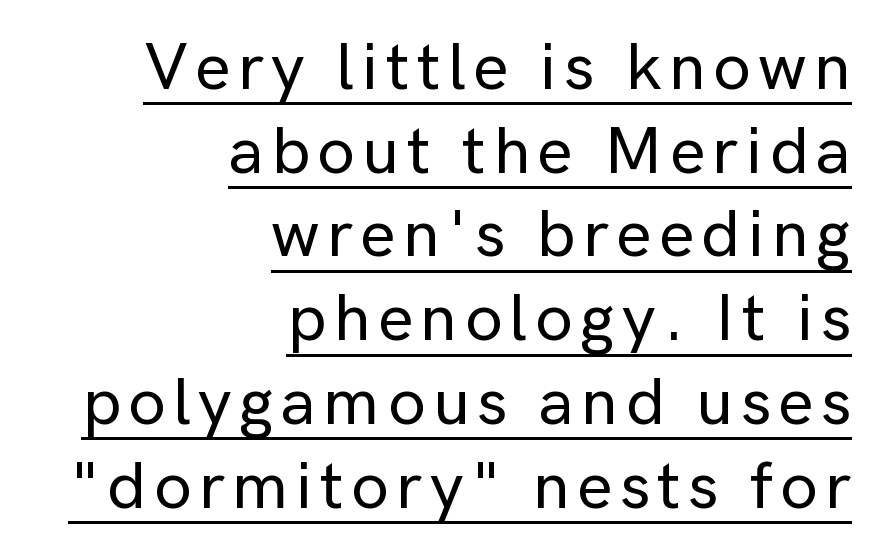
{"serif": "no", "italic": "no", "width": "normal", "stroke_contrast": "low", "x_height": "medium", "monospaced": "no", "underline": "yes", "align": "right", "line_spacing": "normal", "line_spacing_ratio": 1.25, "glyph_px": 67}
